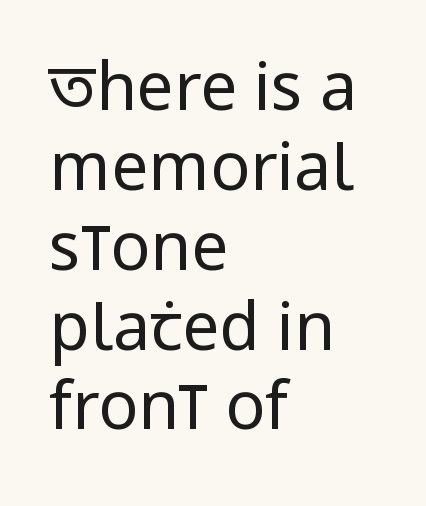
No extra ink here — the face is not bold. The lines in this sample share a left origin and differ only in where they stop. You could not count columns in this text — the font is proportionally spaced. A typesetter would call this zero additional tracking. The designer went with a sans here, leaving each stem footless.
